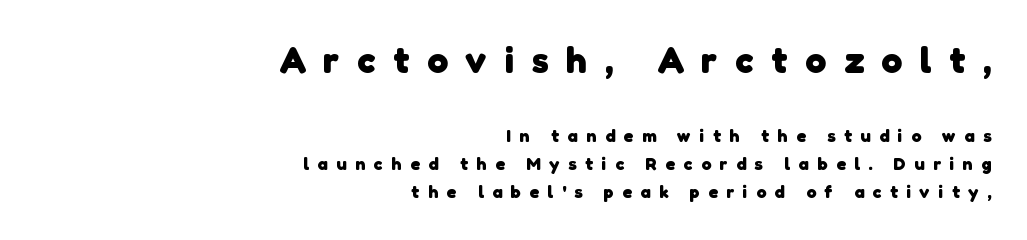
Q: Is the text bold? A: Yes.
Q: Is the typeface a serif or a sans-serif typeface? A: Sans-serif.
Q: Is the text underlined? A: No.
Q: How is the paragraph aligned? A: Right-aligned.
Q: Is the spacing between letters normal or unusually wide? A: Unusually wide.
Q: Is the spacing between lines tight, normal or loose? A: Normal.
Q: Which block of text is set in a larger size, the first (top) or the second (bottom)? A: The first (top) one.
Q: Width (condensed, normal, or wide)? A: Normal.
Q: Stroke contrast? A: Low.
Q: x-height? A: Medium.
Q: Monospaced? A: No.
